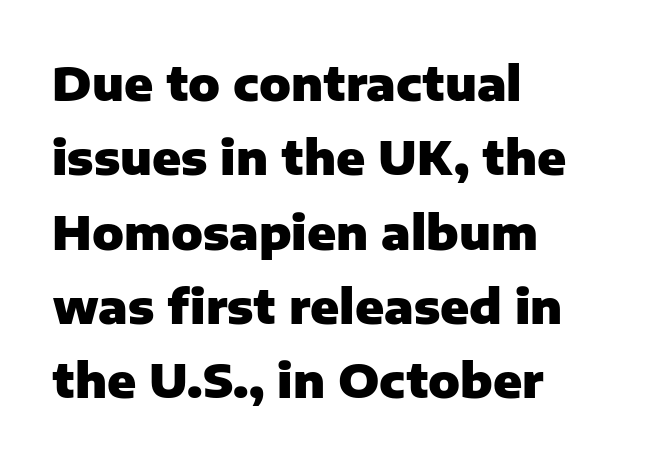
Q: Is the text bold? A: Yes.
Q: Is the text italic (slanted)? A: No, it is upright.
Q: Is the typeface a serif or a sans-serif typeface? A: Sans-serif.
Q: Is the text underlined? A: No.
Q: How is the paragraph aligned? A: Left-aligned.
Q: Is the spacing between letters normal or unusually wide? A: Normal.
Q: Is the spacing between lines tight, normal or loose? A: Normal.
Q: Width (condensed, normal, or wide)? A: Normal.
Q: Stroke contrast? A: Low.
Q: x-height? A: Medium.
Q: Monospaced? A: No.
